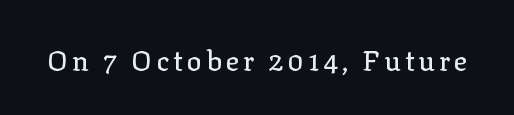
{"serif": "yes", "italic": "no", "width": "normal", "stroke_contrast": "low", "x_height": "medium", "monospaced": "no", "underline": "no", "glyph_px": 28}
